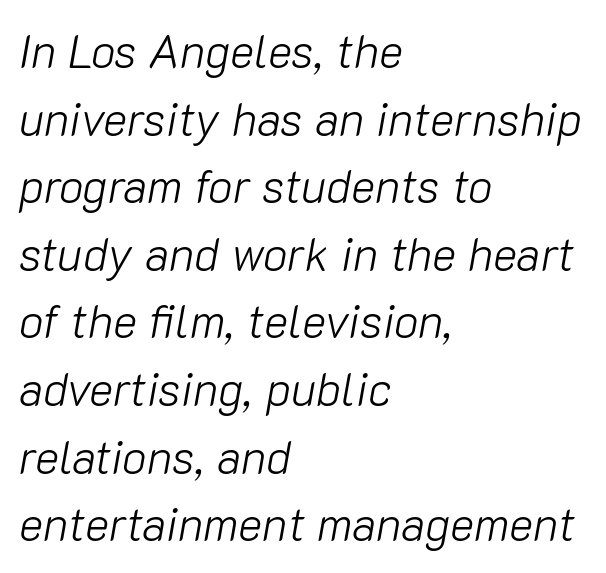
The image shows 46 px light type, italic (leaning right); set left-aligned, normal line spacing (1.47x), normal letter spacing, not underlined; low stroke contrast and a medium x-height.
